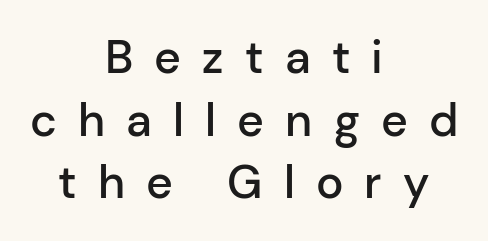
Q: Is the text bold? A: Semi-bold.
Q: Is the text italic (slanted)? A: No, it is upright.
Q: Is the typeface a serif or a sans-serif typeface? A: Sans-serif.
Q: Is the text underlined? A: No.
Q: How is the paragraph aligned? A: Centered.
Q: Is the spacing between letters normal or unusually wide? A: Unusually wide.
Q: Is the spacing between lines tight, normal or loose? A: Normal.
Q: Width (condensed, normal, or wide)? A: Normal.
Q: Stroke contrast? A: Low.
Q: x-height? A: Medium.
Q: Monospaced? A: No.
